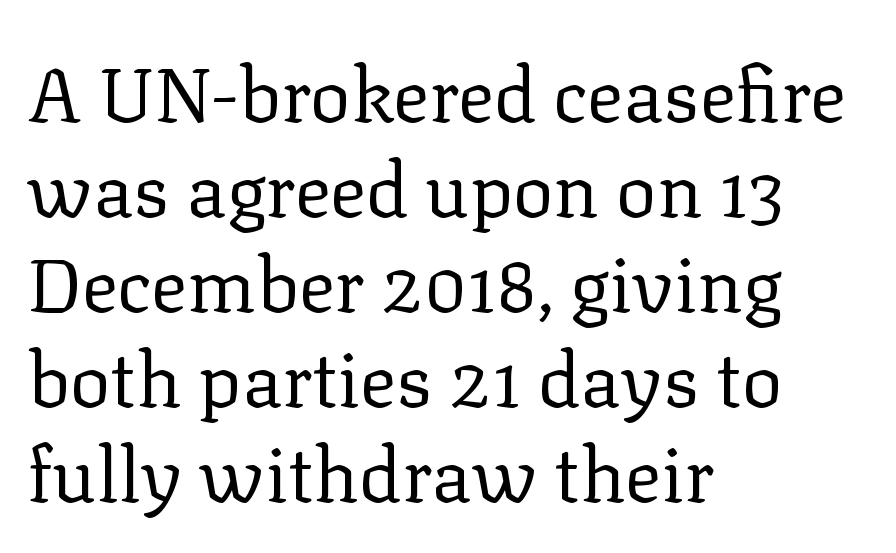
{"serif": "yes", "italic": "no", "bold": "no", "weight": "regular", "width": "normal", "stroke_contrast": "low", "x_height": "medium", "monospaced": "no", "underline": "no", "align": "left", "line_spacing": "normal", "line_spacing_ratio": 1.25, "letter_spacing": "normal", "letter_spacing_em": 0.0, "glyph_px": 76}
